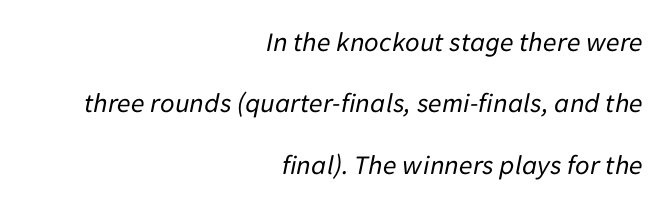
The image shows 28 px regular-weight type, italic (leaning right); set right-aligned, loose line spacing (2.19x), normal letter spacing, not underlined; low stroke contrast and a medium x-height.
